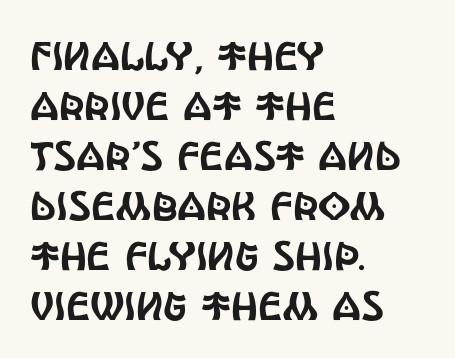
Q: Is the text italic (slanted)? A: No, it is upright.
Q: Is the typeface a serif or a sans-serif typeface? A: Sans-serif.
Q: Is the text underlined? A: No.
Q: How is the paragraph aligned? A: Left-aligned.
Q: Is the spacing between letters normal or unusually wide? A: Normal.
Q: Is the spacing between lines tight, normal or loose? A: Normal.
Q: Width (condensed, normal, or wide)? A: Condensed.
Q: x-height? A: Large.
Q: Monospaced? A: No.
